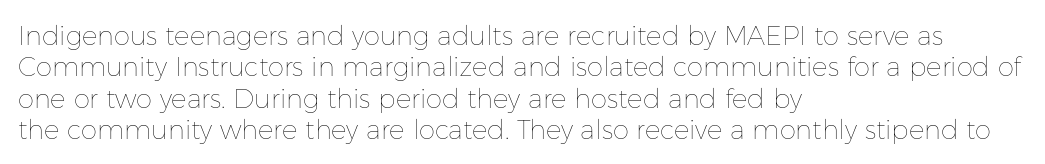
The image shows 26 px text type, upright; set left-aligned, line spacing 1.21x, normal letter spacing, not underlined.
